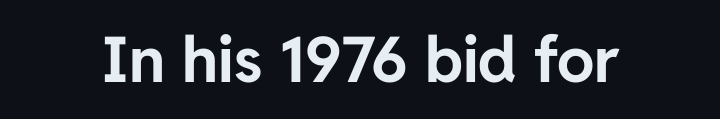
Quick note: not italic, upright. The letters are bold, with thick, heavy strokes. Any mark beneath the type? The region is blank. Here the designer chose a conventional face with non-uniform glyph widths.
